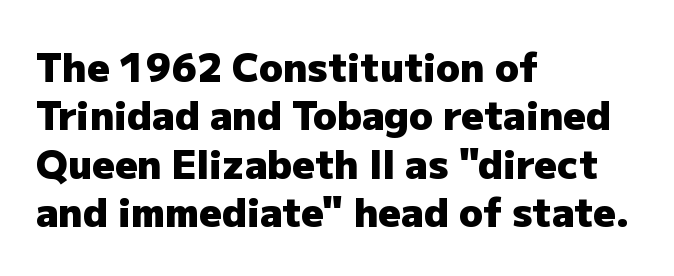
{"serif": "no", "italic": "no", "bold": "yes", "weight": "heavy", "width": "normal", "stroke_contrast": "low", "x_height": "medium", "monospaced": "no", "underline": "no", "align": "left", "line_spacing_ratio": 1.24, "letter_spacing": "normal", "letter_spacing_em": 0.0, "glyph_px": 39}
